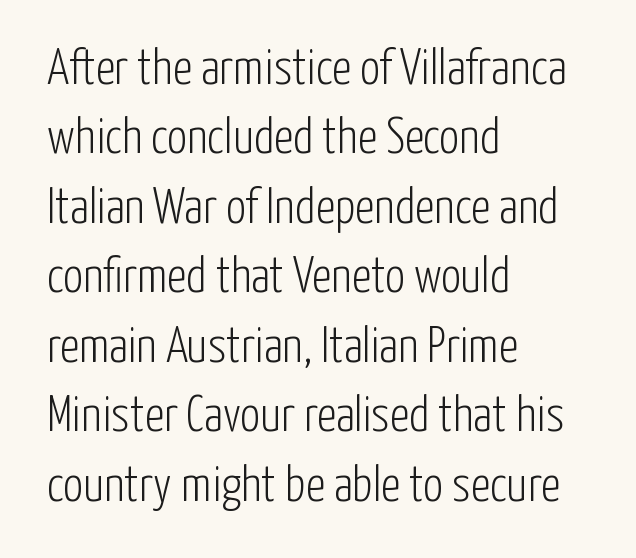
Q: Is the text bold? A: No.
Q: Is the text italic (slanted)? A: No, it is upright.
Q: Is the typeface a serif or a sans-serif typeface? A: Sans-serif.
Q: Is the text underlined? A: No.
Q: How is the paragraph aligned? A: Left-aligned.
Q: Is the spacing between letters normal or unusually wide? A: Normal.
Q: Is the spacing between lines tight, normal or loose? A: Normal.
Q: Width (condensed, normal, or wide)? A: Condensed.
Q: Stroke contrast? A: Low.
Q: x-height? A: Medium.
Q: Monospaced? A: No.
